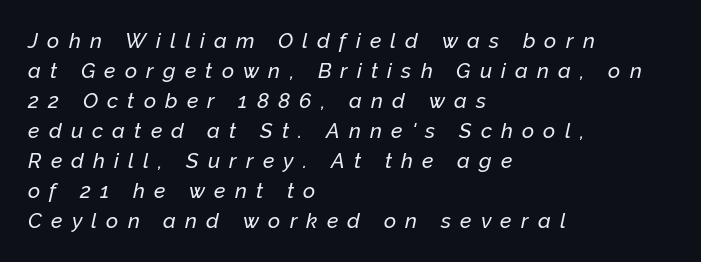
Honestly, the row spacing looks completely unremarkable. Layout note: lines flush left. Quick note: italic. Type without underlining.
